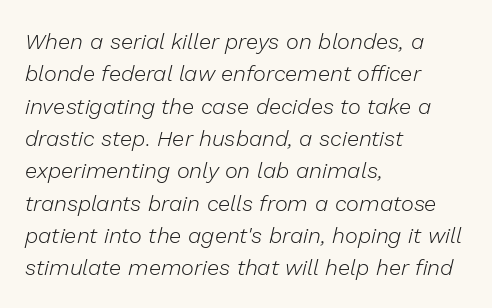
The image shows 22 px text type, italic (leaning right); set left-aligned, normal line spacing (1.47x), normal letter spacing, not underlined.
